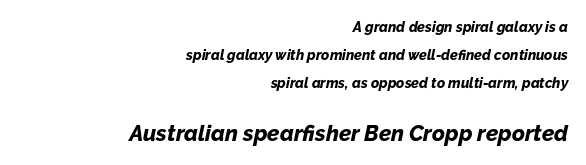
Honestly, the letter spacing is just normal — you wouldn't notice it. The passage is arranged like a letterhead date or caption credit — flush right. Check under the words: just untouched page. Caption: upper text group reduced, lower text group enlarged. Students, observe: this is what heavily led, spacious text looks like.
